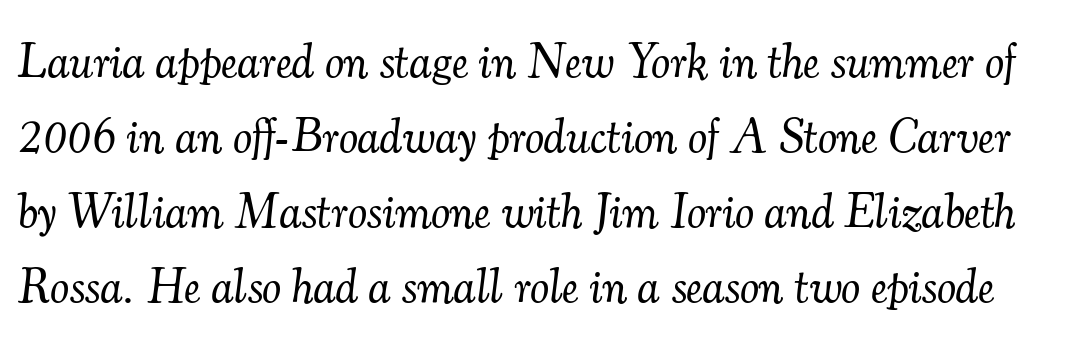
A typesetter would call this proportional, since set widths differ per character. Observe the serifs anchoring each vertical stroke in this sample. Posture: slanted. Caption: face not bold, strokes unweighted. Anything drawn beneath the words? Only blank space. Is the letter spacing exaggerated? No — it looks like the ordinary default.
